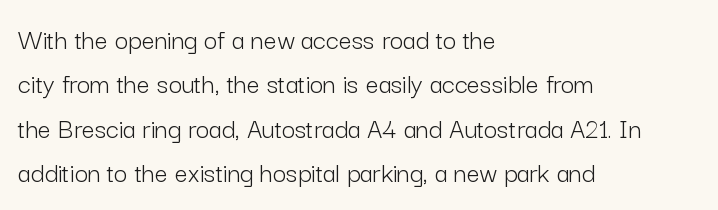
The image shows 29 px light sans-serif type, upright; set left-aligned, normal line spacing (1.53x), normal letter spacing, not underlined; low stroke contrast and a medium x-height.
